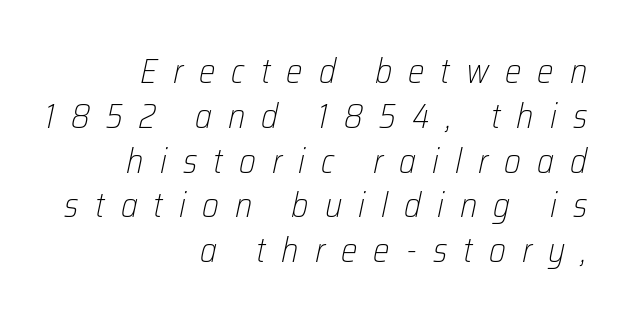
Q: Is the text bold? A: No.
Q: Is the text italic (slanted)? A: Yes, it leans right by about 12 degrees.
Q: Is the text underlined? A: No.
Q: How is the paragraph aligned? A: Right-aligned.
Q: Is the spacing between letters normal or unusually wide? A: Unusually wide.
Q: Is the spacing between lines tight, normal or loose? A: Normal.
Q: Width (condensed, normal, or wide)? A: Condensed.
Q: Stroke contrast? A: Low.
Q: x-height? A: Medium.
Q: Monospaced? A: No.
